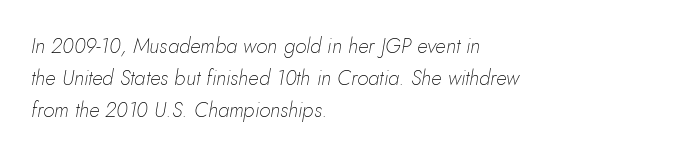
The image shows 21 px text type, italic (leaning right); set left-aligned, normal line spacing (1.52x), normal letter spacing, not underlined.
